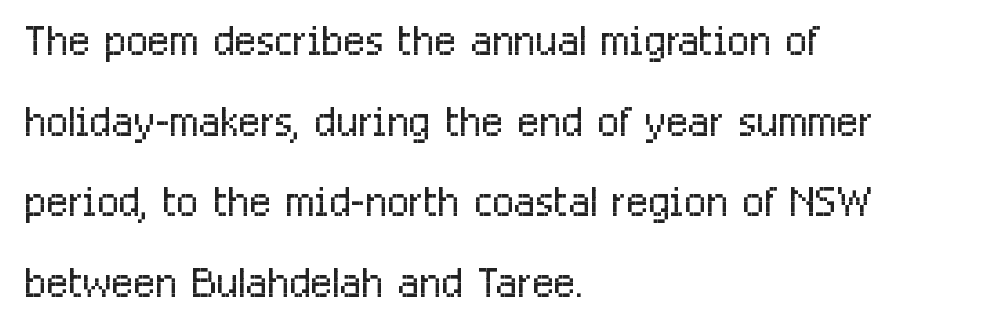
The image shows 58 px light, condensed sans-serif type, upright; set left-aligned, normal line spacing (1.39x), normal letter spacing, not underlined; low stroke contrast and a medium x-height.
